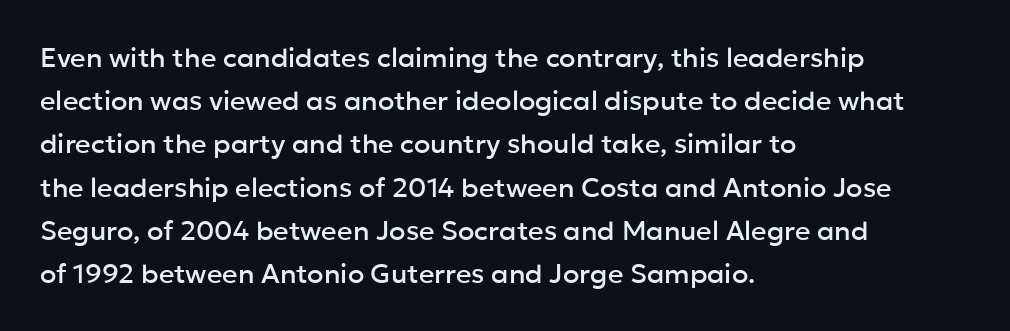
{"italic": "no", "underline": "no", "align": "left", "line_spacing": "normal", "line_spacing_ratio": 1.6, "letter_spacing": "normal", "letter_spacing_em": 0.0, "glyph_px": 27}
